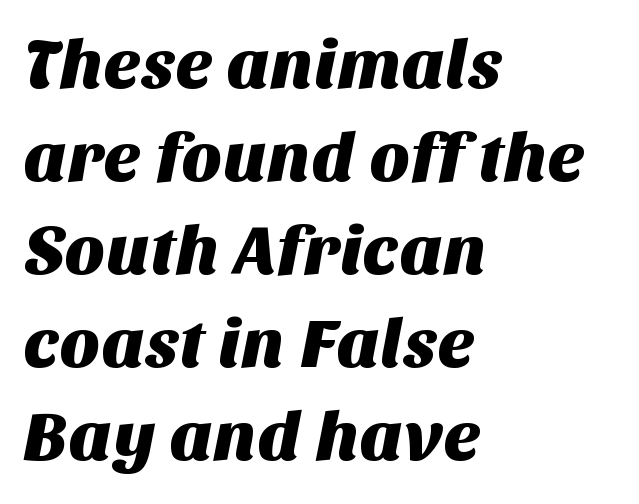
The image shows 70 px sans-serif type; set left-aligned, normal line spacing (1.33x), normal letter spacing, not underlined; medium stroke contrast and a large x-height.
